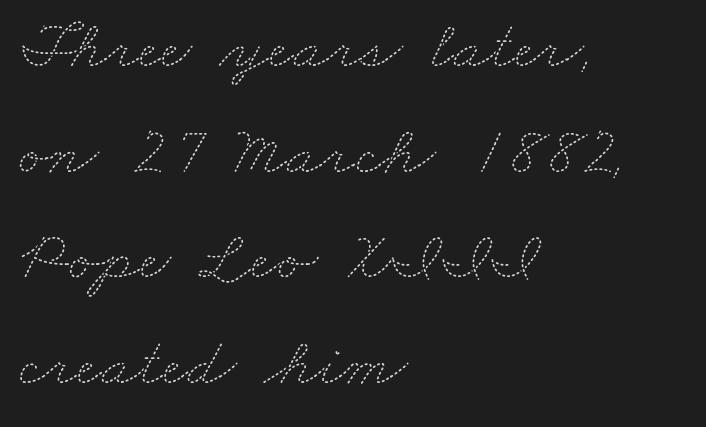
{"bold": "no", "weight": "thin", "width": "wide", "stroke_contrast": "medium", "x_height": "small", "monospaced": "no", "underline": "no", "align": "left", "line_spacing": "normal", "line_spacing_ratio": 1.53, "letter_spacing": "normal", "letter_spacing_em": 0.0, "glyph_px": 69}
